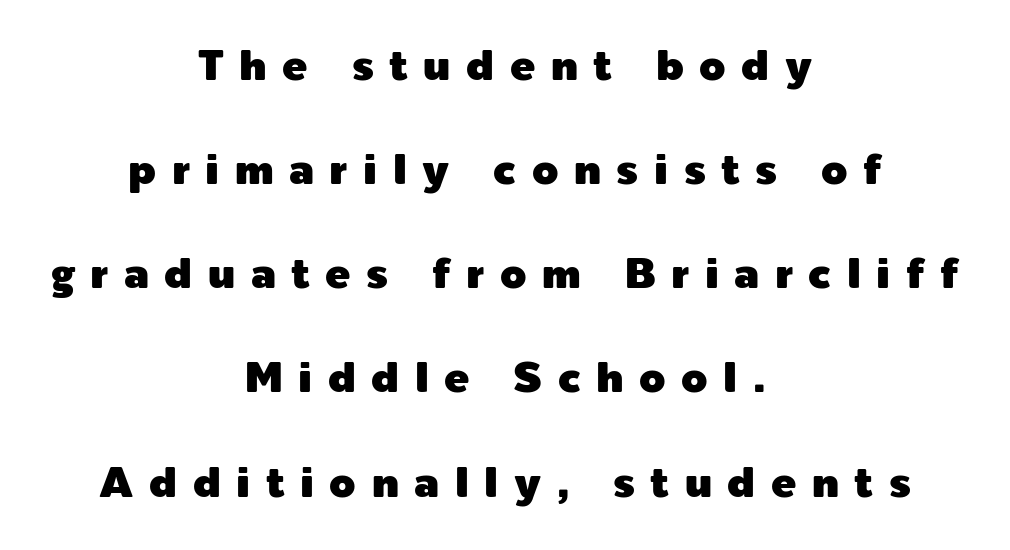
Q: Is the text italic (slanted)? A: No, it is upright.
Q: Is the typeface a serif or a sans-serif typeface? A: Sans-serif.
Q: Is the text underlined? A: No.
Q: How is the paragraph aligned? A: Centered.
Q: Is the spacing between letters normal or unusually wide? A: Unusually wide.
Q: Is the spacing between lines tight, normal or loose? A: Loose.
Q: Width (condensed, normal, or wide)? A: Normal.
Q: x-height? A: Medium.
Q: Monospaced? A: No.
